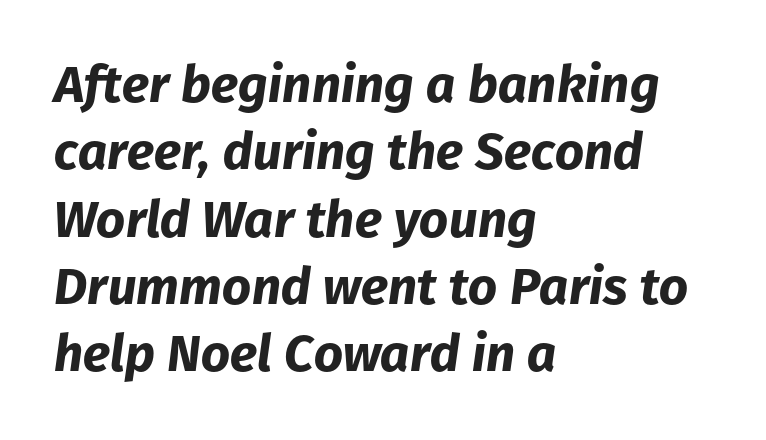
Q: Is the text bold? A: Yes.
Q: Is the text italic (slanted)? A: Yes, it leans right by about 8 degrees.
Q: Is the text underlined? A: No.
Q: How is the paragraph aligned? A: Left-aligned.
Q: Is the spacing between letters normal or unusually wide? A: Normal.
Q: Is the spacing between lines tight, normal or loose? A: Normal.
Q: Width (condensed, normal, or wide)? A: Normal.
Q: Stroke contrast? A: Low.
Q: x-height? A: Medium.
Q: Monospaced? A: No.
